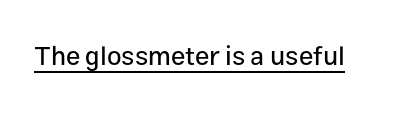
{"italic": "no", "underline": "yes", "letter_spacing": "normal", "letter_spacing_em": 0.0, "glyph_px": 26}
